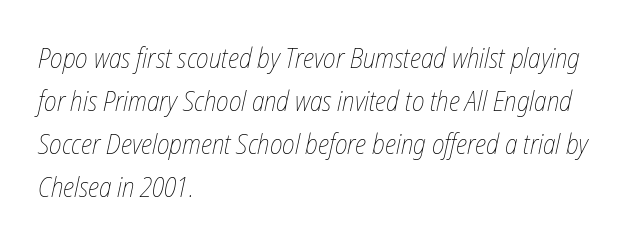
Q: Is the text bold? A: No.
Q: Is the text underlined? A: No.
Q: How is the paragraph aligned? A: Left-aligned.
Q: Is the spacing between letters normal or unusually wide? A: Normal.
Q: Is the spacing between lines tight, normal or loose? A: Normal.
Q: Width (condensed, normal, or wide)? A: Condensed.
Q: Stroke contrast? A: Low.
Q: x-height? A: Medium.
Q: Monospaced? A: No.
